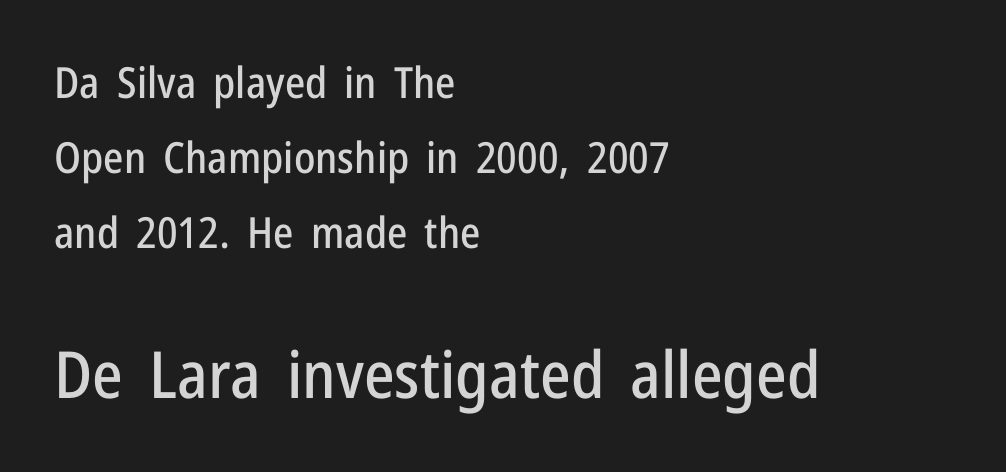
Each word holds together tightly as a unit, with standard inter-letter gaps. Do the characters align in a grid? No, the font is proportional. What kind of face is this? One without serifs — a sans. Upright lettering throughout. Reading down the block, your eye returns to a fixed left position each line. Nobody drew a line under any word here.
